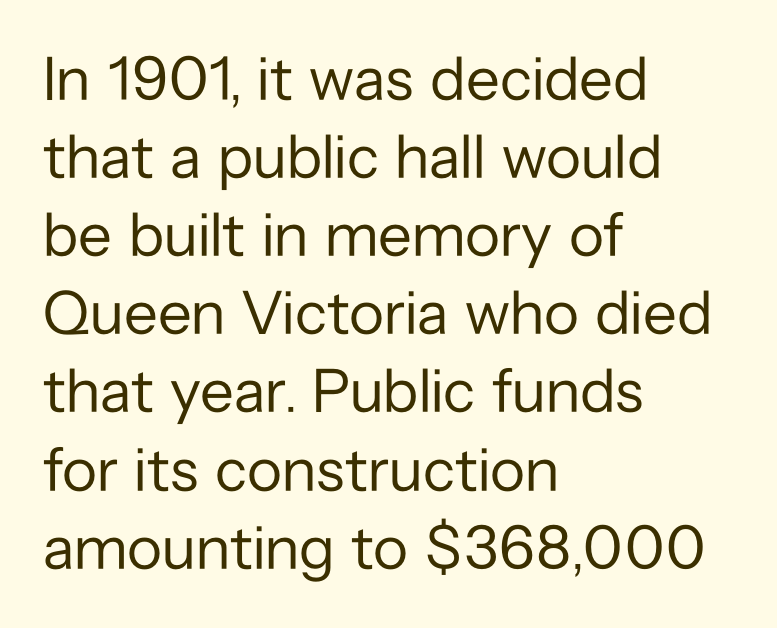
Q: Is the text bold? A: No.
Q: Is the text italic (slanted)? A: No, it is upright.
Q: Is the typeface a serif or a sans-serif typeface? A: Sans-serif.
Q: Is the text underlined? A: No.
Q: How is the paragraph aligned? A: Left-aligned.
Q: Is the spacing between letters normal or unusually wide? A: Normal.
Q: Is the spacing between lines tight, normal or loose? A: Normal.
Q: Width (condensed, normal, or wide)? A: Normal.
Q: Stroke contrast? A: Low.
Q: x-height? A: Medium.
Q: Monospaced? A: No.
